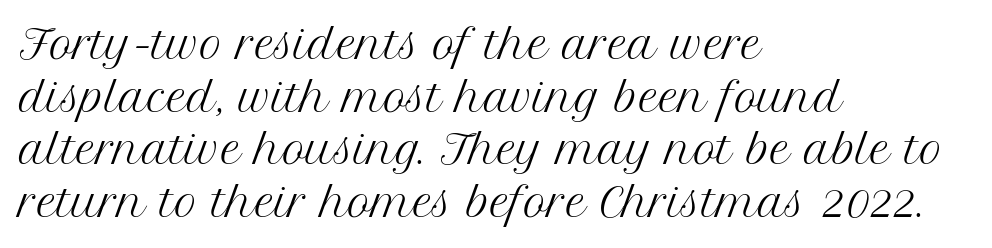
The image shows 39 px regular-weight type; set left-aligned, normal line spacing (1.35x), normal letter spacing, not underlined; medium stroke contrast and a medium x-height.
